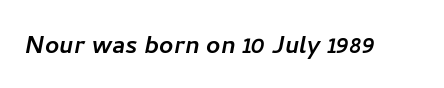
Q: Is the typeface a serif or a sans-serif typeface? A: Sans-serif.
Q: Is the text underlined? A: No.
Q: Is the spacing between letters normal or unusually wide? A: Normal.
Q: Width (condensed, normal, or wide)? A: Normal.
Q: Stroke contrast? A: Low.
Q: x-height? A: Medium.
Q: Monospaced? A: No.
